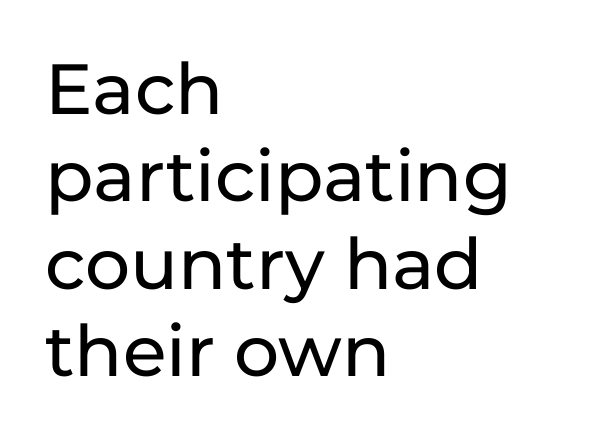
Q: Is the text italic (slanted)? A: No, it is upright.
Q: Is the typeface a serif or a sans-serif typeface? A: Sans-serif.
Q: Is the text underlined? A: No.
Q: How is the paragraph aligned? A: Left-aligned.
Q: Is the spacing between letters normal or unusually wide? A: Normal.
Q: Width (condensed, normal, or wide)? A: Normal.
Q: Stroke contrast? A: Low.
Q: x-height? A: Medium.
Q: Monospaced? A: No.
